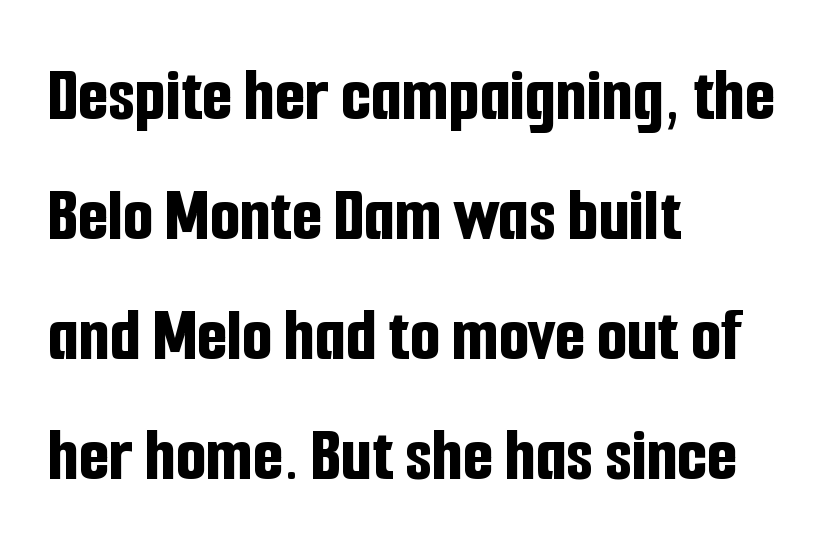
Q: Is the text bold? A: Yes.
Q: Is the text italic (slanted)? A: No, it is upright.
Q: Is the typeface a serif or a sans-serif typeface? A: Sans-serif.
Q: Is the text underlined? A: No.
Q: How is the paragraph aligned? A: Left-aligned.
Q: Is the spacing between letters normal or unusually wide? A: Normal.
Q: Is the spacing between lines tight, normal or loose? A: Normal.
Q: Width (condensed, normal, or wide)? A: Condensed.
Q: Stroke contrast? A: Low.
Q: x-height? A: Medium.
Q: Monospaced? A: No.
